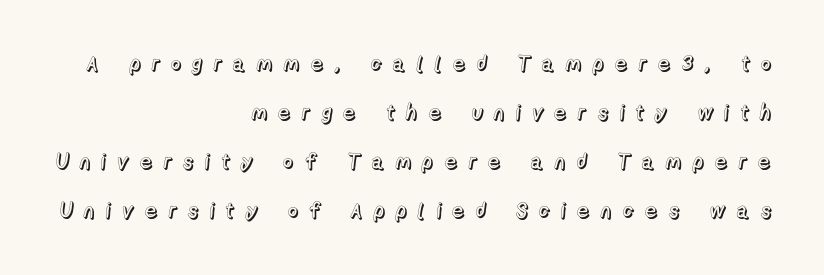
Between one letter and the next there's a generous, obvious gap. Line spacing here is loose. Descenders hang freely into open space.
